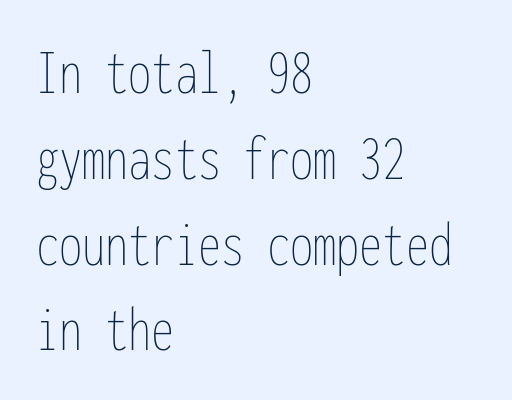
{"italic": "no", "bold": "no", "weight": "thin", "width": "condensed", "stroke_contrast": "low", "x_height": "medium", "monospaced": "yes", "underline": "no", "align": "left", "line_spacing": "normal", "line_spacing_ratio": 1.3, "letter_spacing": "normal", "letter_spacing_em": 0.0, "glyph_px": 66}
